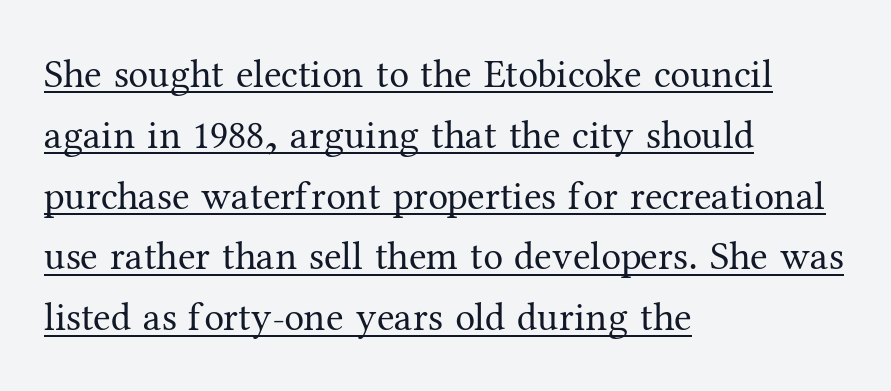
Style check: upright. No extra ink here — the face is not bold. This rendering uses left alignment, leaving the right contour irregular. These lines are rendered in a variable-pitch font.
